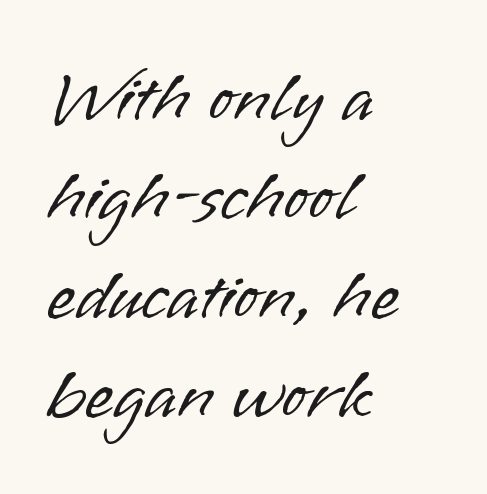
The rendering uses natural spacing where letterforms have individual widths. Line beginnings align vertically; line endings do not. Think standard paragraph weight, or any step lighter than that.
